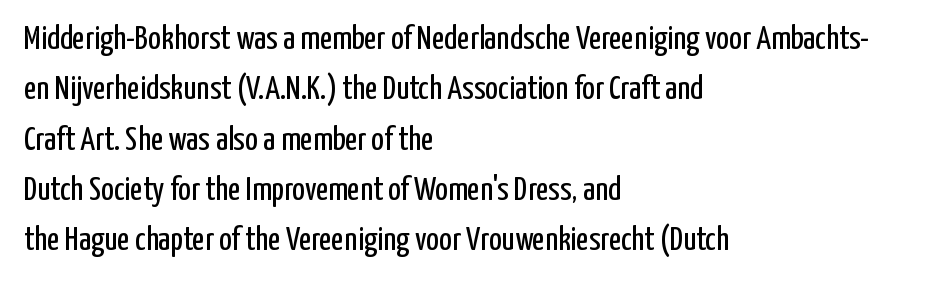
The image shows 34 px regular-weight, condensed sans-serif type, upright; set left-aligned, normal line spacing (1.48x), normal letter spacing, not underlined; low stroke contrast and a medium x-height.
